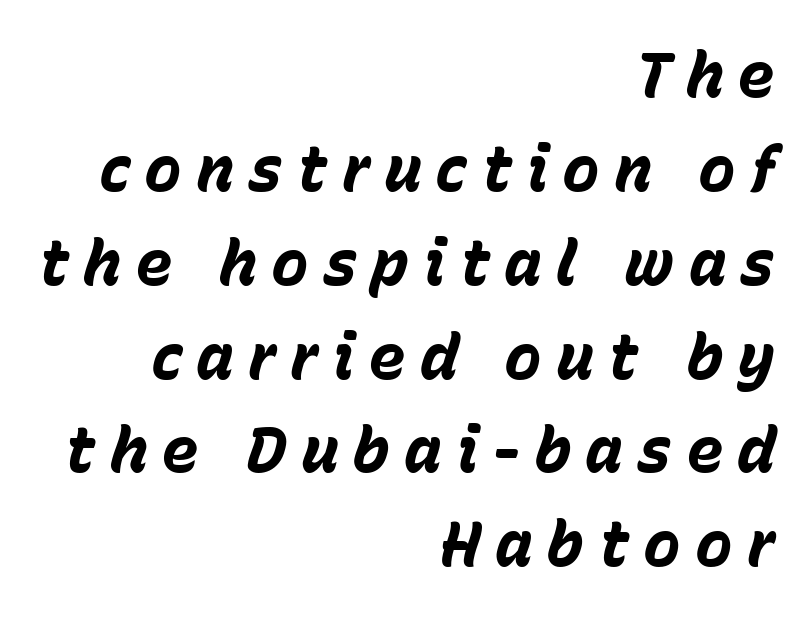
Strokes here are thick enough to call this a true bold. Does the lettering tilt? It does — this is italic. Spacing verdict: proportional, widths tailored to each character. This sample keeps an unexceptional amount of space between lines. The strip under each line holds only bare page.
